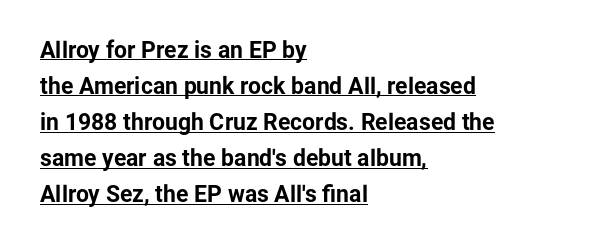
Q: Is the text bold? A: Yes.
Q: Is the text italic (slanted)? A: No, it is upright.
Q: Is the text underlined? A: Yes.
Q: How is the paragraph aligned? A: Left-aligned.
Q: Is the spacing between letters normal or unusually wide? A: Normal.
Q: Is the spacing between lines tight, normal or loose? A: Normal.
